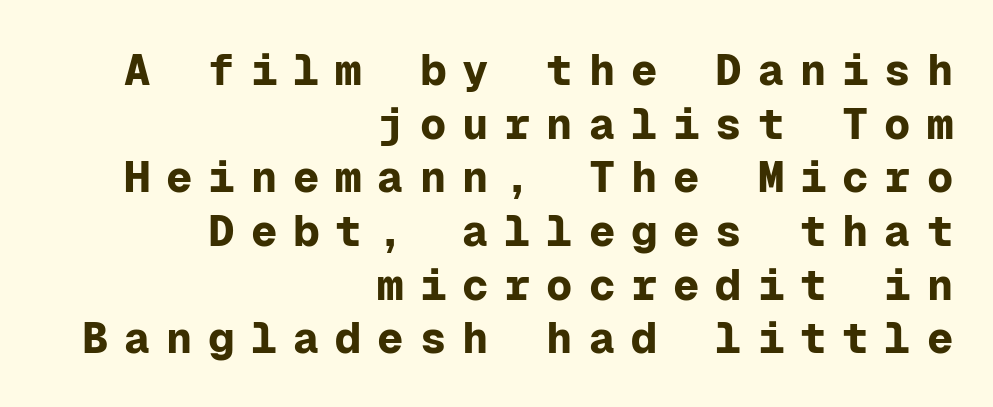
The image shows 44 px bold sans-serif type, upright, monospaced; set right-aligned, line spacing 1.22x, unusually wide letter spacing (+0.36 em), not underlined; low stroke contrast and a medium x-height.
